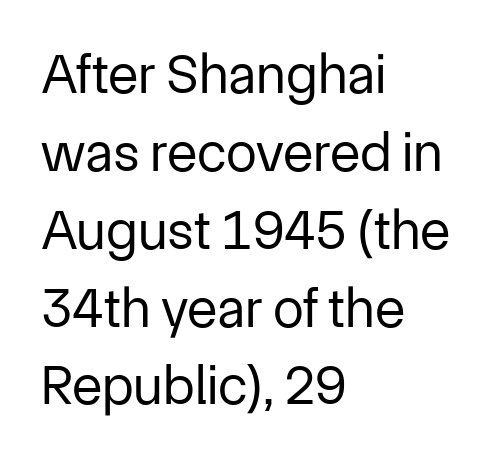
{"serif": "no", "italic": "no", "bold": "no", "weight": "regular", "width": "normal", "stroke_contrast": "low", "x_height": "medium", "monospaced": "no", "underline": "no", "align": "left", "line_spacing": "normal", "line_spacing_ratio": 1.39, "letter_spacing": "normal", "letter_spacing_em": 0.0, "glyph_px": 56}
